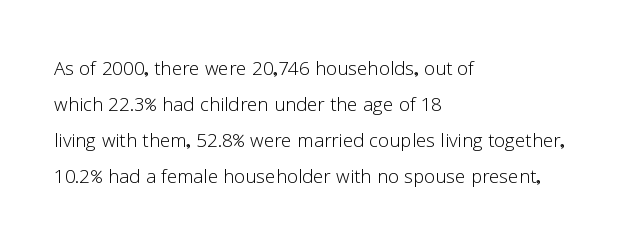
{"italic": "no", "bold": "no", "underline": "no", "align": "left", "line_spacing": "normal", "line_spacing_ratio": 1.44, "letter_spacing": "normal", "letter_spacing_em": 0.0, "glyph_px": 25}
